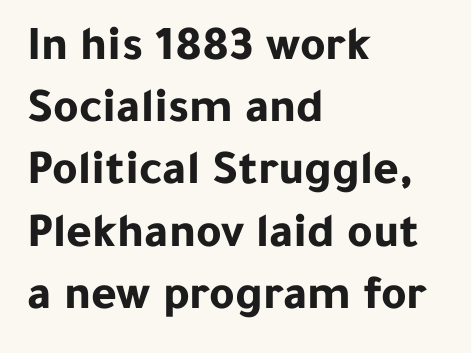
Stroke terminals: plain, sans-serif. Where is the straight margin? On the left. I'd describe the lettering as bold — thick and assertive. Summary of vertical rhythm: regular, with standard interline spacing.
